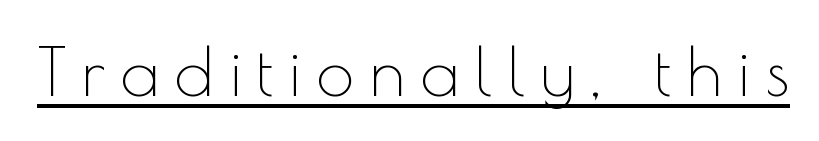
The image shows 68 px thin sans-serif type, upright; set unusually wide letter spacing (+0.23 em), underlined; a small x-height.
